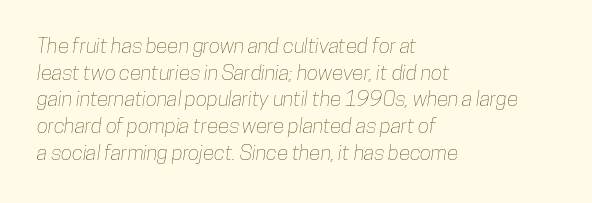
Q: Is the text underlined? A: No.
Q: How is the paragraph aligned? A: Left-aligned.
Q: Is the spacing between letters normal or unusually wide? A: Normal.
Q: Is the spacing between lines tight, normal or loose? A: Normal.
